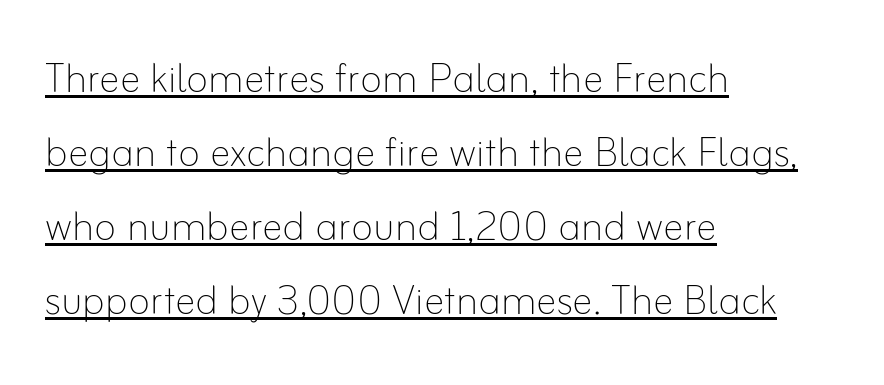
{"italic": "no", "bold": "no", "weight": "thin", "width": "normal", "stroke_contrast": "low", "x_height": "small", "monospaced": "no", "underline": "yes", "align": "left", "line_spacing": "normal", "line_spacing_ratio": 1.42, "letter_spacing": "normal", "letter_spacing_em": 0.0, "glyph_px": 52}
